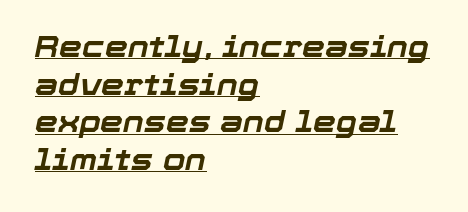
Q: Is the text bold? A: Yes.
Q: Is the text italic (slanted)? A: Yes, it leans right by about 12 degrees.
Q: Is the text underlined? A: Yes.
Q: How is the paragraph aligned? A: Left-aligned.
Q: Is the spacing between letters normal or unusually wide? A: Normal.
Q: Is the spacing between lines tight, normal or loose? A: Normal.
Q: Width (condensed, normal, or wide)? A: Normal.
Q: Stroke contrast? A: Low.
Q: x-height? A: Medium.
Q: Monospaced? A: No.
